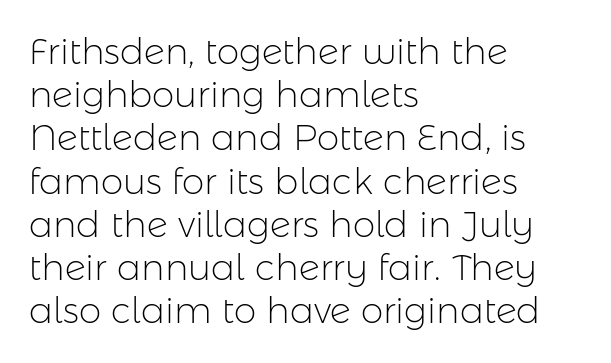
{"serif": "no", "italic": "no", "bold": "no", "weight": "light", "width": "normal", "stroke_contrast": "low", "x_height": "medium", "monospaced": "no", "underline": "no", "align": "left", "line_spacing_ratio": 1.2, "letter_spacing": "normal", "letter_spacing_em": 0.0, "glyph_px": 36}
